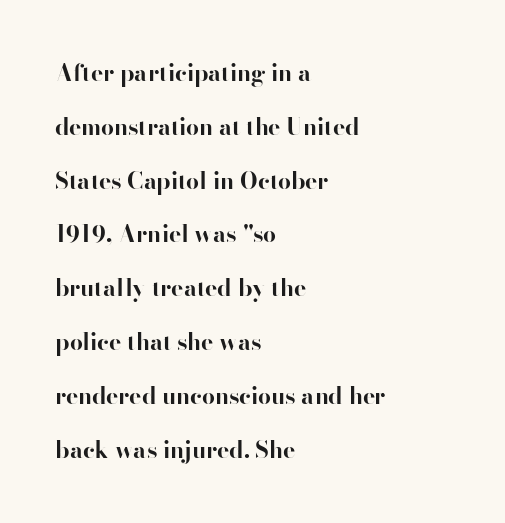
Q: Is the text bold? A: Yes.
Q: Is the text italic (slanted)? A: No, it is upright.
Q: Is the text underlined? A: No.
Q: How is the paragraph aligned? A: Left-aligned.
Q: Is the spacing between letters normal or unusually wide? A: Normal.
Q: Is the spacing between lines tight, normal or loose? A: Loose.
